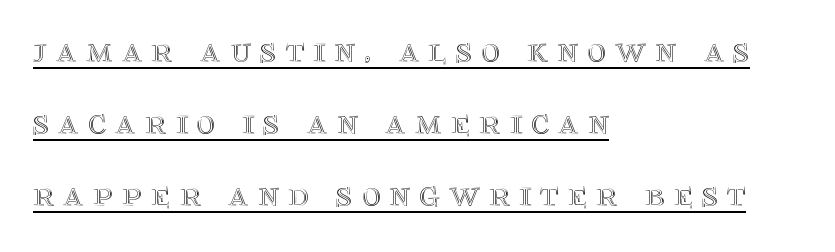
The image shows 36 px text type, upright; set left-aligned, loose line spacing (2.0x), unusually wide letter spacing (+0.25 em), underlined; a large x-height.
